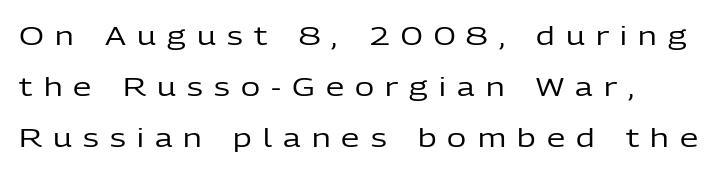
{"italic": "no", "bold": "no", "underline": "no", "line_spacing": "loose", "line_spacing_ratio": 1.97, "letter_spacing": "wide", "letter_spacing_em": 0.43, "glyph_px": 26}
